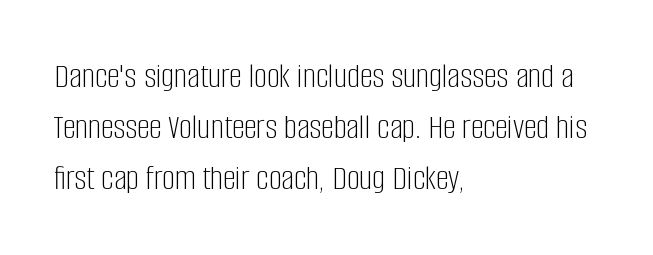
Note: no serifs on the glyphs. Posture: upright roman. Varying glyph widths throughout — classic text-font behaviour. Bare-footed words on every line.
